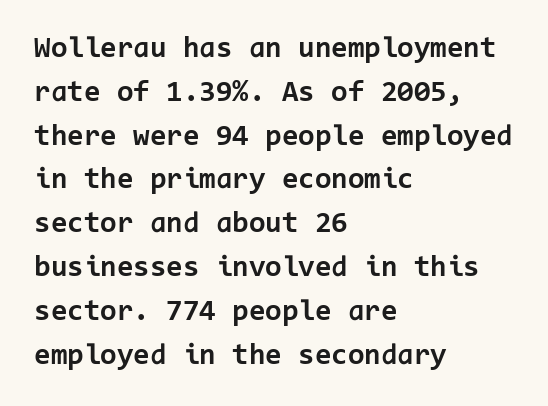
The image shows 30 px bold sans-serif type, upright, monospaced; set left-aligned, normal line spacing (1.46x), normal letter spacing, not underlined; low stroke contrast and a medium x-height.
